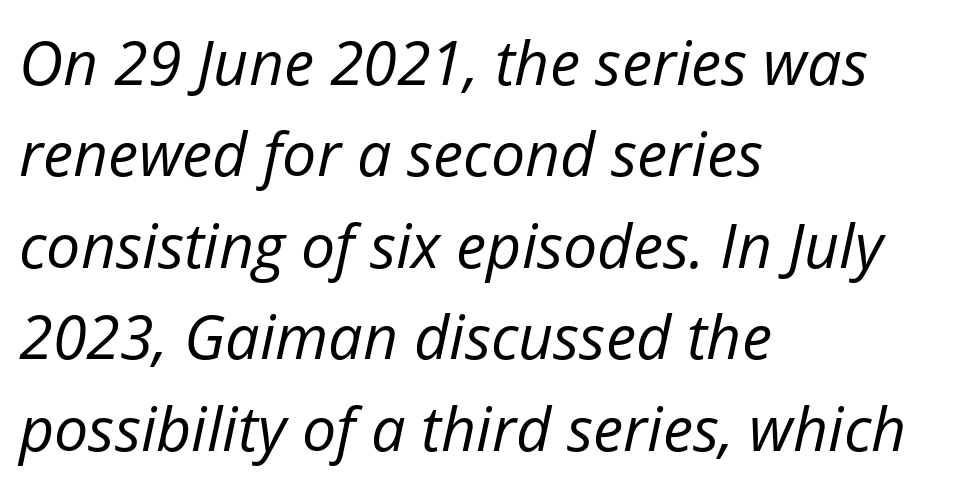
The image shows 61 px regular-weight type, italic (leaning right); set left-aligned, normal line spacing (1.5x), normal letter spacing, not underlined; low stroke contrast and a medium x-height.
